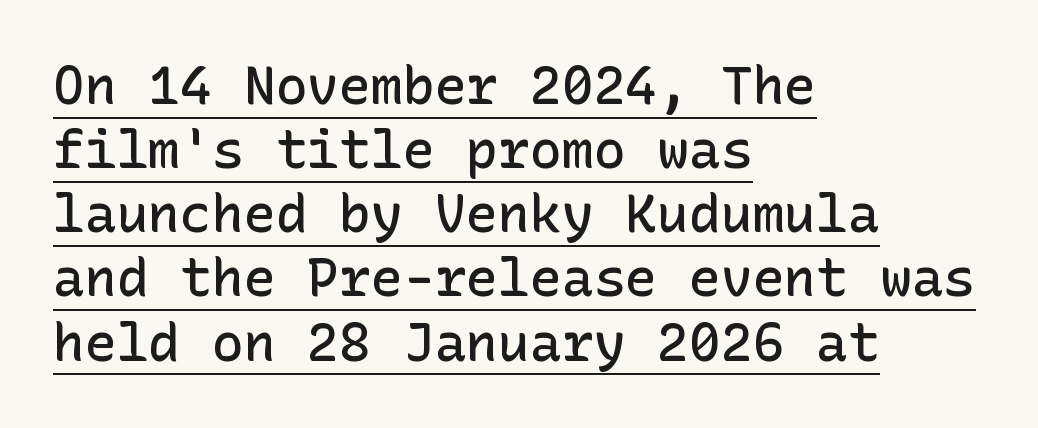
{"serif": "no", "italic": "no", "bold": "semi", "weight": "semibold", "width": "normal", "stroke_contrast": "low", "x_height": "medium", "underline": "yes", "align": "left", "line_spacing_ratio": 1.21, "letter_spacing": "normal", "letter_spacing_em": 0.0, "glyph_px": 53}
